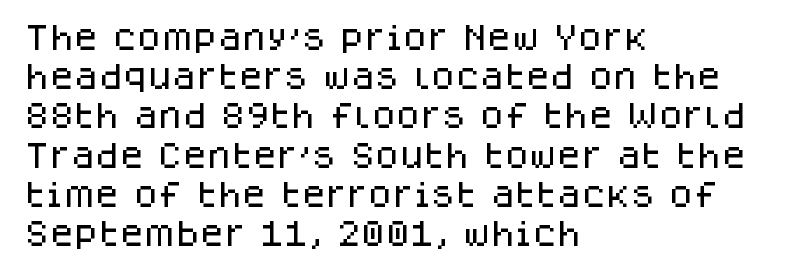
The image shows 28 px sans-serif type, upright; set left-aligned, normal line spacing (1.4x), normal letter spacing, not underlined; low stroke contrast and a large x-height.
